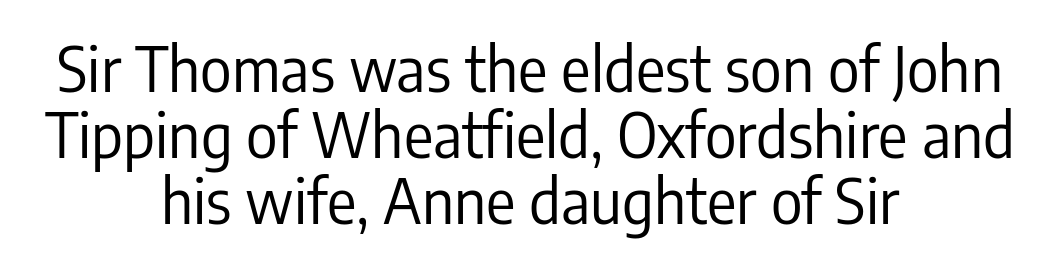
The image shows 61 px regular-weight, condensed sans-serif type, upright; set centered, tight line spacing (1.08x), normal letter spacing, not underlined; low stroke contrast and a medium x-height.
